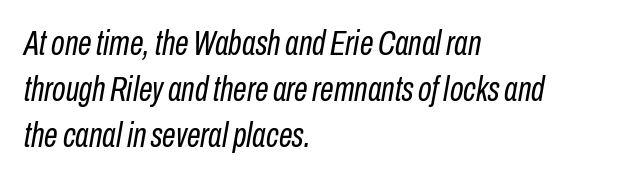
{"italic": "yes", "lean": "right", "slant_degrees": 10, "bold": "no", "weight": "regular", "width": "condensed", "stroke_contrast": "low", "x_height": "medium", "monospaced": "no", "underline": "no", "align": "left", "line_spacing": "normal", "line_spacing_ratio": 1.32, "letter_spacing": "normal", "letter_spacing_em": 0.0, "glyph_px": 35}
